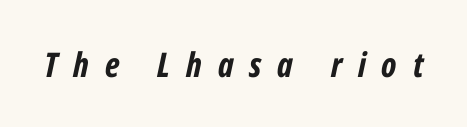
The image shows 34 px bold, condensed type, italic (leaning right); set unusually wide letter spacing (+0.47 em), not underlined; low stroke contrast and a medium x-height.
